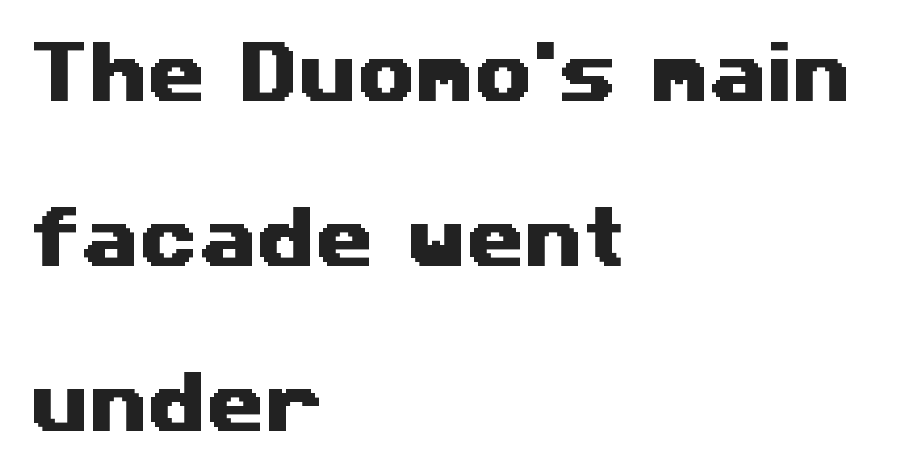
The image shows 67 px wide sans-serif type; set left-aligned, loose line spacing (2.46x), normal letter spacing, not underlined; medium stroke contrast and a medium x-height.
